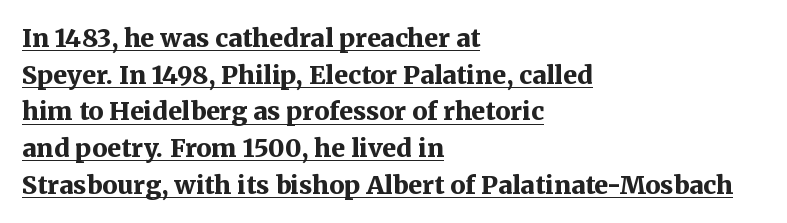
The image shows 25 px bold type, upright; set left-aligned, normal line spacing (1.47x), normal letter spacing, underlined.
